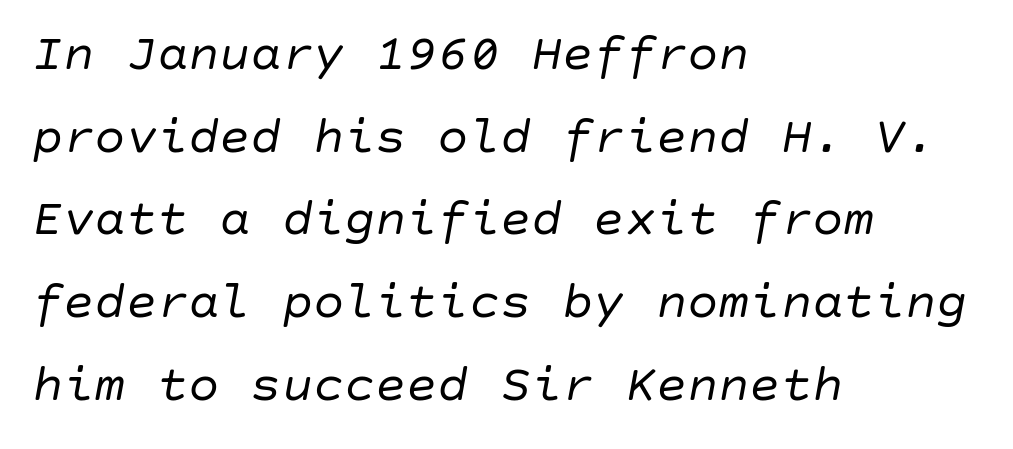
{"italic": "yes", "lean": "right", "slant_degrees": 10, "bold": "no", "weight": "regular", "width": "normal", "stroke_contrast": "low", "x_height": "large", "underline": "no", "align": "left", "line_spacing": "normal", "line_spacing_ratio": 1.59, "letter_spacing": "normal", "letter_spacing_em": 0.0, "glyph_px": 52}
